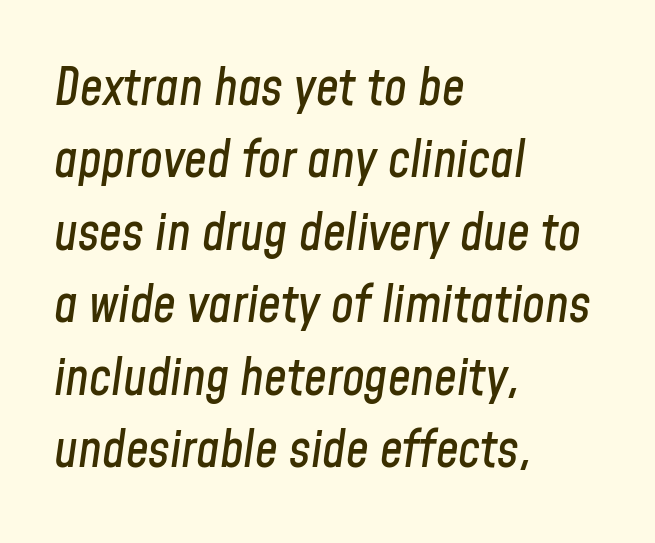
{"italic": "yes", "lean": "right", "slant_degrees": 8, "width": "condensed", "stroke_contrast": "low", "x_height": "medium", "monospaced": "no", "underline": "no", "align": "left", "line_spacing": "normal", "line_spacing_ratio": 1.42, "letter_spacing": "normal", "letter_spacing_em": 0.0, "glyph_px": 51}
